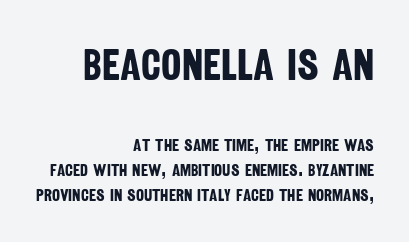
{"serif": "no", "bold": "yes", "weight": "bold", "width": "condensed", "stroke_contrast": "low", "x_height": "large", "monospaced": "no", "underline": "no", "align": "right", "line_spacing": "normal", "line_spacing_ratio": 1.47, "letter_spacing": "normal", "letter_spacing_em": 0.0, "larger_block": "first", "size_ratio": 2.53, "glyph_px": 43}
